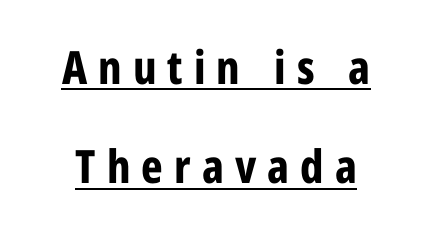
{"serif": "no", "italic": "no", "bold": "yes", "weight": "bold", "width": "condensed", "stroke_contrast": "low", "x_height": "medium", "monospaced": "no", "underline": "yes", "align": "center", "line_spacing": "loose", "line_spacing_ratio": 2.16, "letter_spacing": "wide", "letter_spacing_em": 0.24, "glyph_px": 46}
